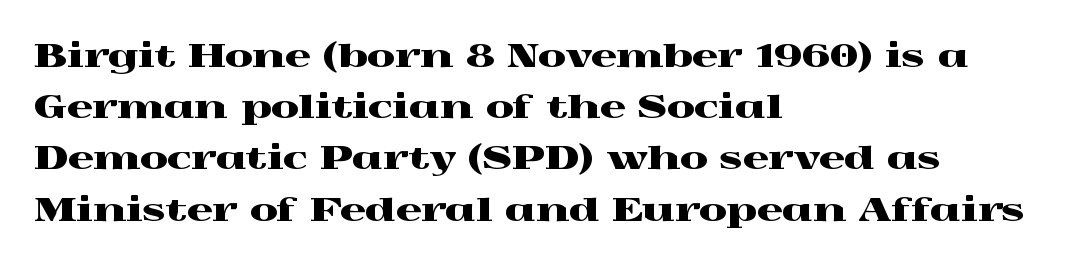
The image shows 32 px wide serif type, upright; set left-aligned, normal line spacing (1.6x), normal letter spacing, not underlined; a medium x-height.
